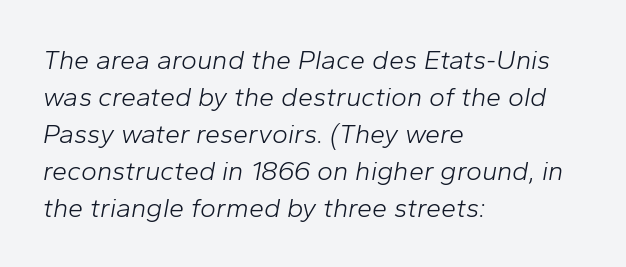
This sample uses an oblique cut, with every glyph tilted off the vertical. Tracking here is standard; glyphs follow each other at the usual distance. Notice how descenders clear the ascenders below comfortably — that's standard leading. Just letters on the line, the space beneath them empty. Ink coverage per letter is moderate at most.
